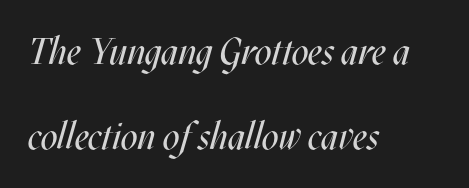
These lines stand farther apart than default settings would place them. Compared with a typical body face, this is equally light or lighter still. Nobody touched the tracking dial on this one. Proportional: the letters do not fall into vertical columns.
